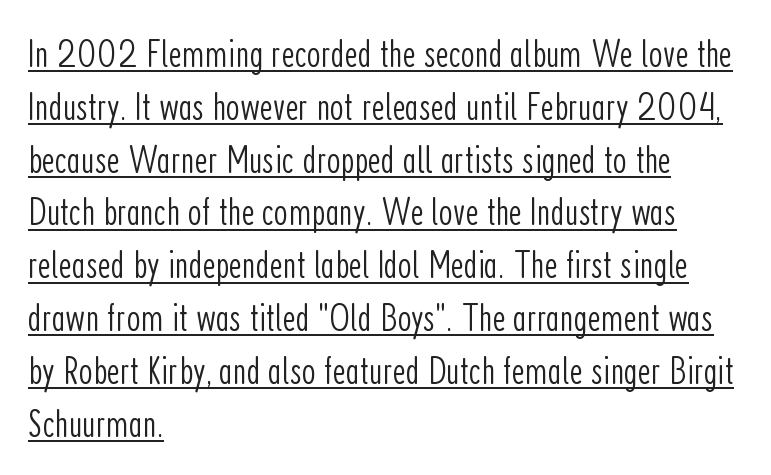
{"serif": "no", "italic": "no", "bold": "no", "weight": "light", "width": "condensed", "stroke_contrast": "low", "x_height": "medium", "monospaced": "no", "underline": "yes", "align": "left", "line_spacing": "normal", "line_spacing_ratio": 1.32, "letter_spacing": "normal", "letter_spacing_em": 0.0, "glyph_px": 40}
